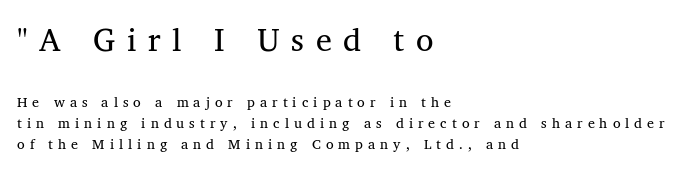
{"serif": "yes", "width": "normal", "stroke_contrast": "medium", "x_height": "medium", "monospaced": "no", "underline": "no", "align": "left", "line_spacing": "normal", "line_spacing_ratio": 1.53, "letter_spacing": "wide", "letter_spacing_em": 0.36, "larger_block": "first", "size_ratio": 2.29, "glyph_px": 32}
